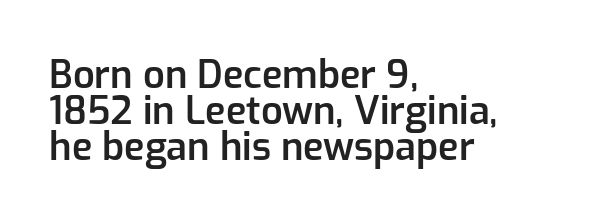
The image shows 38 px semibold sans-serif type, upright; set left-aligned, tight line spacing (0.95x), normal letter spacing, not underlined; low stroke contrast and a medium x-height.
